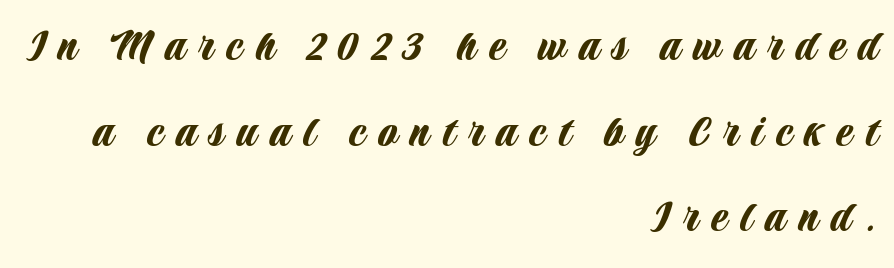
These lines are rendered in a variable-pitch font. This rendering employs a face without finishing strokes, i.e., a sans-serif. Underline: absent. This sample is right-justified, so line beginnings fall wherever the words allow.
